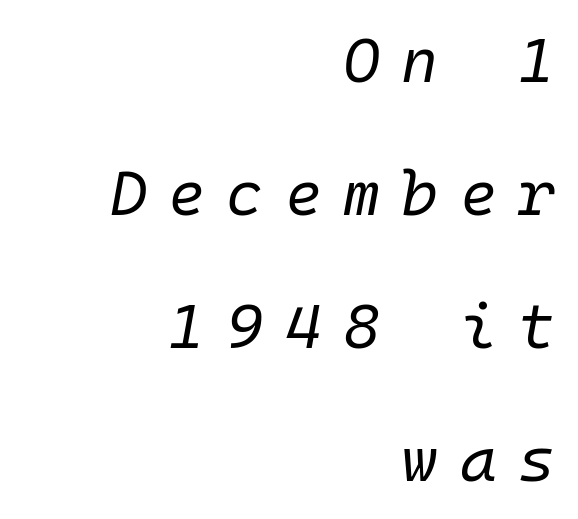
These lines stack with their right ends in a neat column. Inter-character spacing is expanded well beyond the font's built-in metrics. The typography opts for an oblique posture over an upright one. You could count columns in this text — the font is strictly monospaced. A quiet, ordinary-to-light weight characterises the typeface. The space directly below the letters is spotless.
